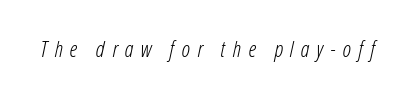
Look at the tracking — it's clearly loosened, letters drifting apart. Each stroke keeps to a modest, everyday thickness or less. This is oblique type, the kind used for emphasis or titles. The string is rendered with underlining switched off.
